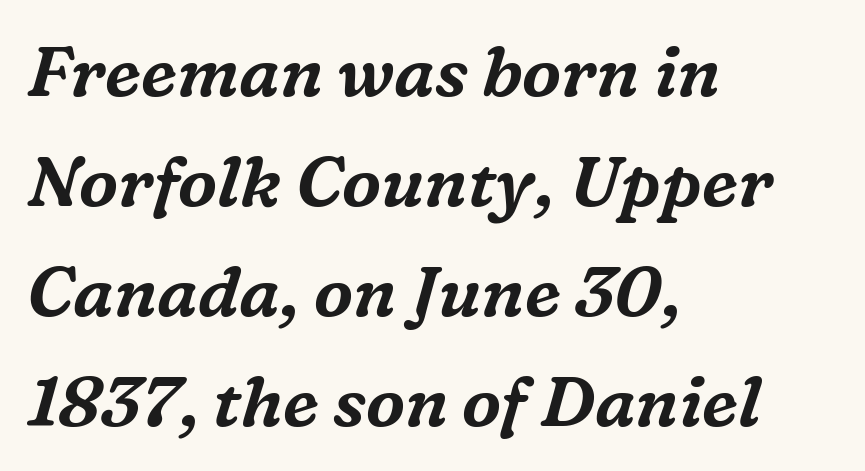
Unlike a clean sans, this face finishes its strokes with serifs. A typesetter would call this zero additional tracking. Yep, that's italic — everything's leaning. Spacing verdict: proportional, widths tailored to each character. The space beneath each line is pristine and unruled. Is the block centered? No — it sits flush against the left margin.
